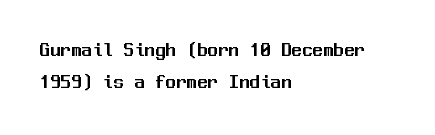
{"italic": "no", "underline": "no", "align": "left", "line_spacing": "normal", "line_spacing_ratio": 1.53, "letter_spacing": "normal", "letter_spacing_em": 0.0, "glyph_px": 21}
